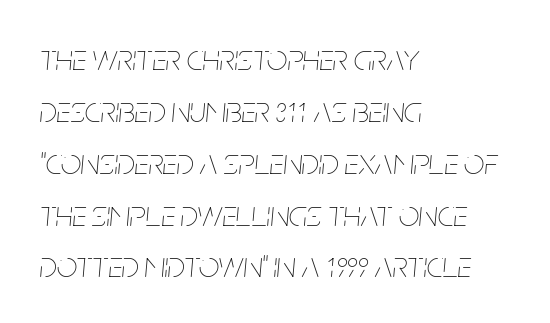
Q: Is the text bold? A: No.
Q: Is the text italic (slanted)? A: Yes, it leans right by about 5 degrees.
Q: Is the text underlined? A: No.
Q: How is the paragraph aligned? A: Left-aligned.
Q: Is the spacing between letters normal or unusually wide? A: Normal.
Q: Is the spacing between lines tight, normal or loose? A: Normal.
Q: Width (condensed, normal, or wide)? A: Condensed.
Q: Stroke contrast? A: Low.
Q: x-height? A: Large.
Q: Monospaced? A: No.
